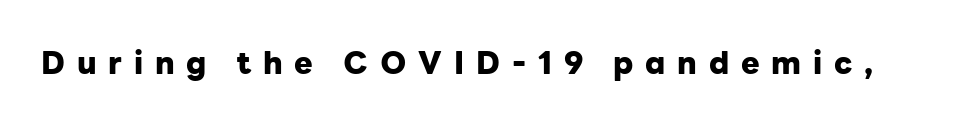
The image shows 31 px heavy sans-serif type, upright; set unusually wide letter spacing (+0.38 em), not underlined; low stroke contrast and a medium x-height.
